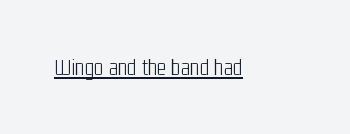
{"italic": "no", "bold": "no", "underline": "yes", "letter_spacing": "normal", "letter_spacing_em": 0.0, "glyph_px": 23}
